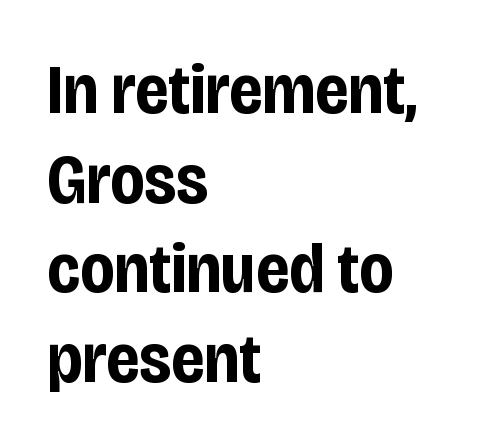
The image shows 70 px bold, condensed sans-serif type, upright; set left-aligned, normal line spacing (1.28x), normal letter spacing, not underlined; low stroke contrast and a large x-height.
